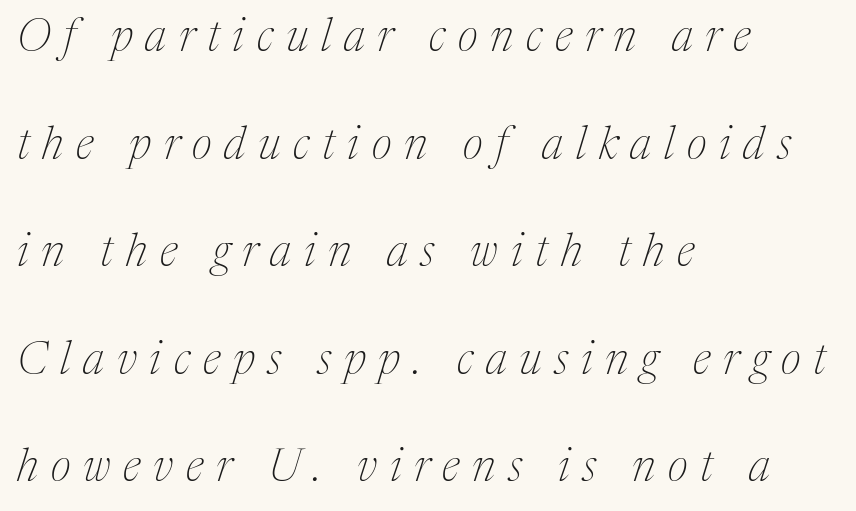
Q: Is the text bold? A: No.
Q: Is the text italic (slanted)? A: Yes, it leans right by about 17 degrees.
Q: Is the typeface a serif or a sans-serif typeface? A: Serif.
Q: Is the text underlined? A: No.
Q: How is the paragraph aligned? A: Left-aligned.
Q: Is the spacing between letters normal or unusually wide? A: Unusually wide.
Q: Is the spacing between lines tight, normal or loose? A: Loose.
Q: Width (condensed, normal, or wide)? A: Normal.
Q: Stroke contrast? A: Medium.
Q: x-height? A: Medium.
Q: Monospaced? A: No.
